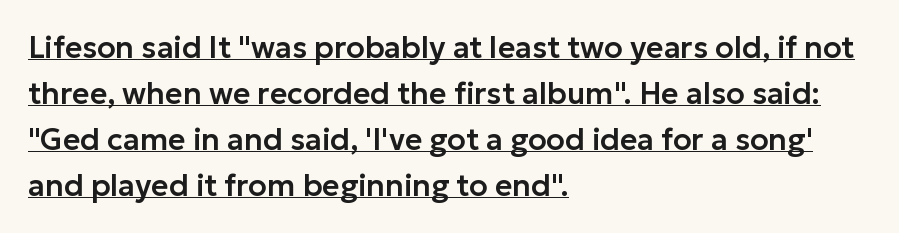
{"serif": "no", "italic": "no", "width": "normal", "stroke_contrast": "low", "x_height": "medium", "monospaced": "no", "underline": "yes", "align": "left", "line_spacing": "normal", "line_spacing_ratio": 1.53, "letter_spacing": "normal", "letter_spacing_em": 0.0, "glyph_px": 30}
